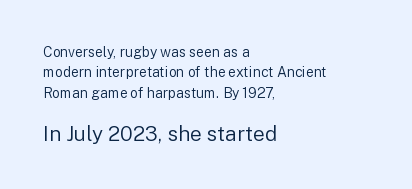
The image shows 21 px text type, upright; set left-aligned, normal line spacing (1.45x), normal letter spacing, not underlined; the second (bottom) block is 1.5x larger.
